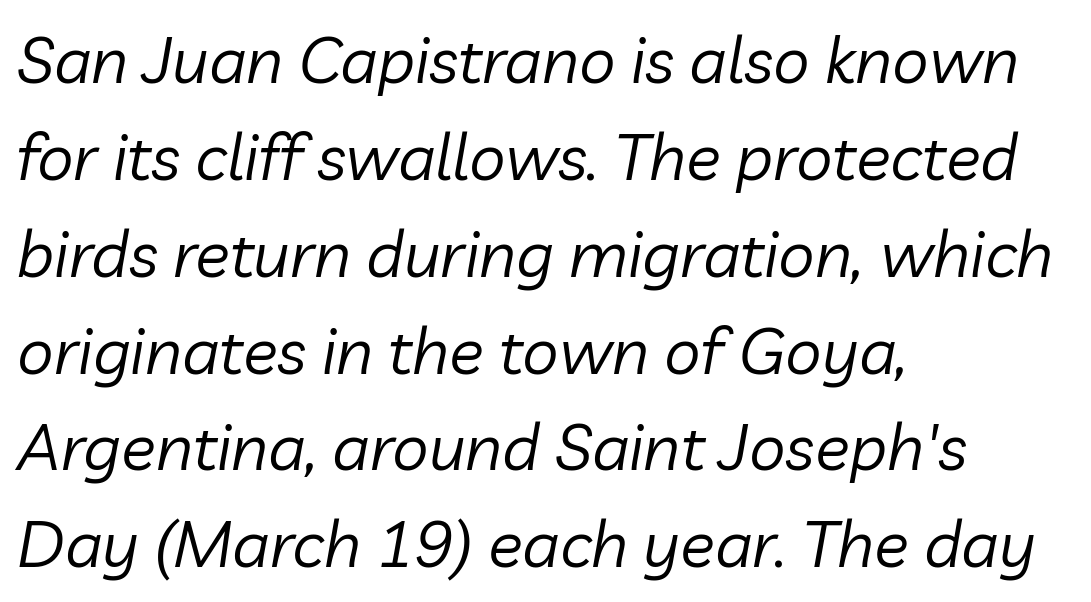
The image shows 65 px regular-weight type, italic (leaning right); set left-aligned, normal line spacing (1.49x), normal letter spacing, not underlined; low stroke contrast and a medium x-height.
